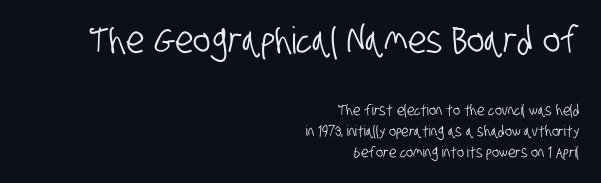
The image shows 37 px condensed sans-serif type; set right-aligned, normal line spacing (1.4x), normal letter spacing, not underlined; the first (top) block is 2.47x larger; low stroke contrast and a large x-height.
